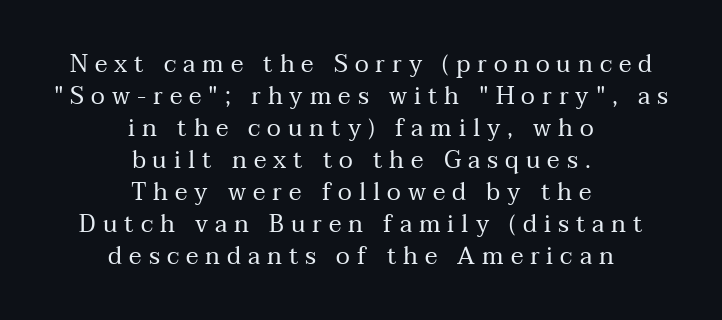
{"italic": "no", "bold": "no", "underline": "no", "align": "center", "line_spacing": "normal", "line_spacing_ratio": 1.33, "letter_spacing": "wide", "letter_spacing_em": 0.29, "glyph_px": 24}
